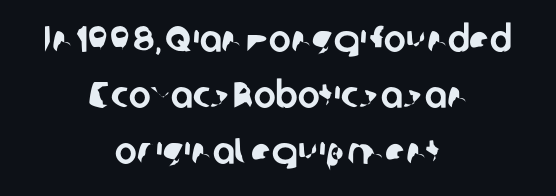
Q: Is the typeface a serif or a sans-serif typeface? A: Sans-serif.
Q: Is the text underlined? A: No.
Q: How is the paragraph aligned? A: Centered.
Q: Is the spacing between letters normal or unusually wide? A: Normal.
Q: Is the spacing between lines tight, normal or loose? A: Normal.
Q: Width (condensed, normal, or wide)? A: Normal.
Q: Stroke contrast? A: Low.
Q: x-height? A: Medium.
Q: Monospaced? A: No.
